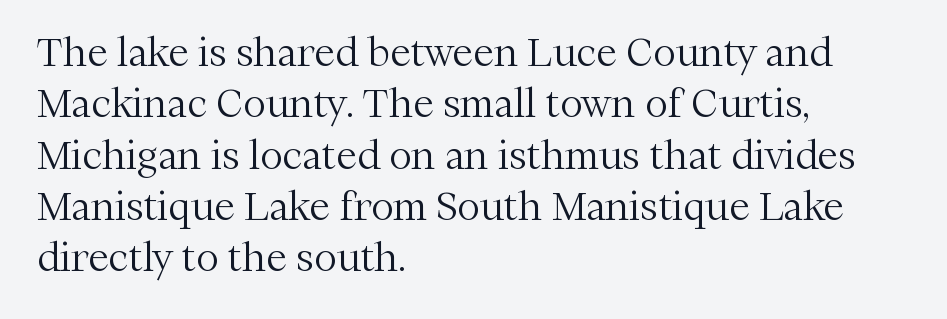
The image shows 38 px light serif type, upright; set left-aligned, normal line spacing (1.35x), normal letter spacing, not underlined; medium stroke contrast and a medium x-height.
